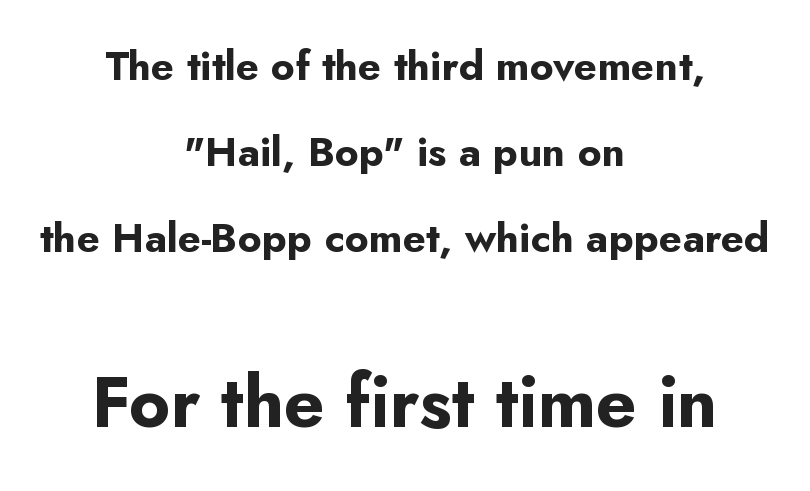
The image shows 71 px bold sans-serif type, upright; set centered, loose line spacing (2.1x), normal letter spacing, not underlined; the second (bottom) block is 1.73x larger; low stroke contrast and a small x-height.
